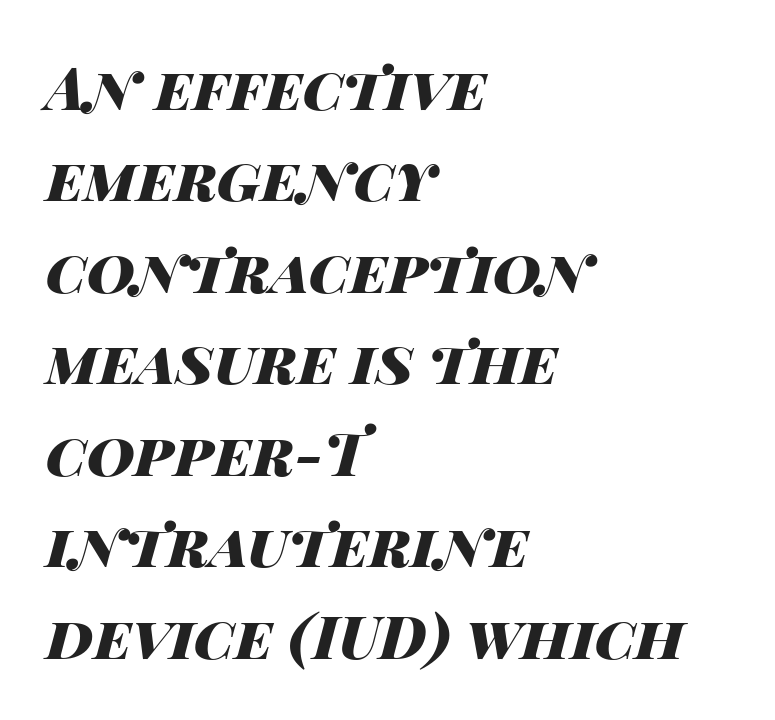
The image shows 59 px heavy, wide type, italic (leaning right); set left-aligned, normal line spacing (1.55x), normal letter spacing, not underlined; high stroke contrast and a large x-height.
